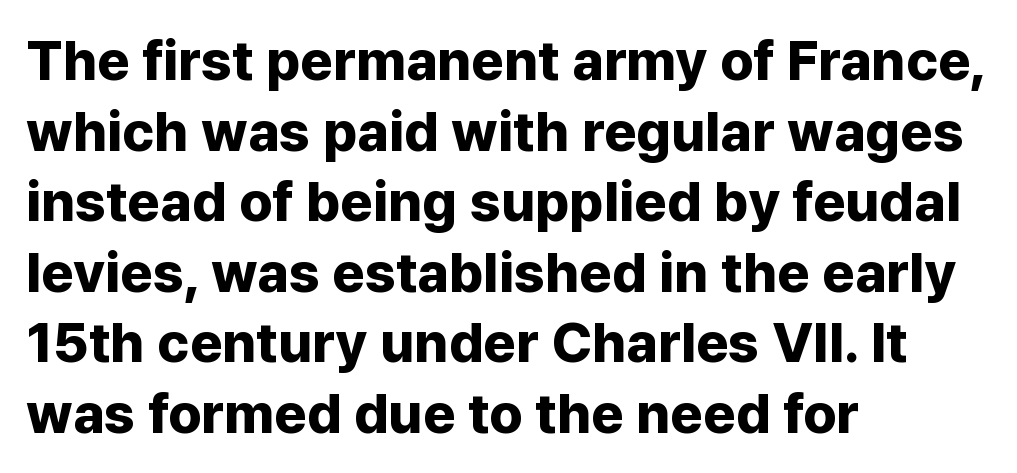
The image shows 56 px bold sans-serif type, upright; set left-aligned, normal line spacing (1.26x), normal letter spacing, not underlined; low stroke contrast and a medium x-height.
